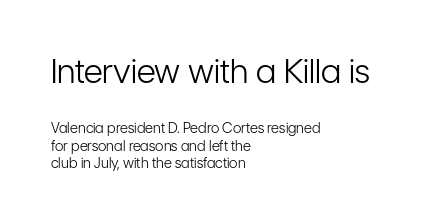
Q: Is the text bold? A: No.
Q: Is the text italic (slanted)? A: No, it is upright.
Q: Is the typeface a serif or a sans-serif typeface? A: Sans-serif.
Q: Is the text underlined? A: No.
Q: How is the paragraph aligned? A: Left-aligned.
Q: Is the spacing between letters normal or unusually wide? A: Normal.
Q: Is the spacing between lines tight, normal or loose? A: Normal.
Q: Which block of text is set in a larger size, the first (top) or the second (bottom)? A: The first (top) one.
Q: Width (condensed, normal, or wide)? A: Condensed.
Q: Stroke contrast? A: Low.
Q: x-height? A: Medium.
Q: Monospaced? A: No.
